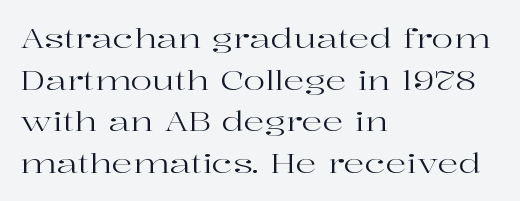
{"italic": "no", "bold": "no", "underline": "no", "align": "left", "line_spacing": "normal", "line_spacing_ratio": 1.6, "letter_spacing": "normal", "letter_spacing_em": 0.0, "glyph_px": 26}
